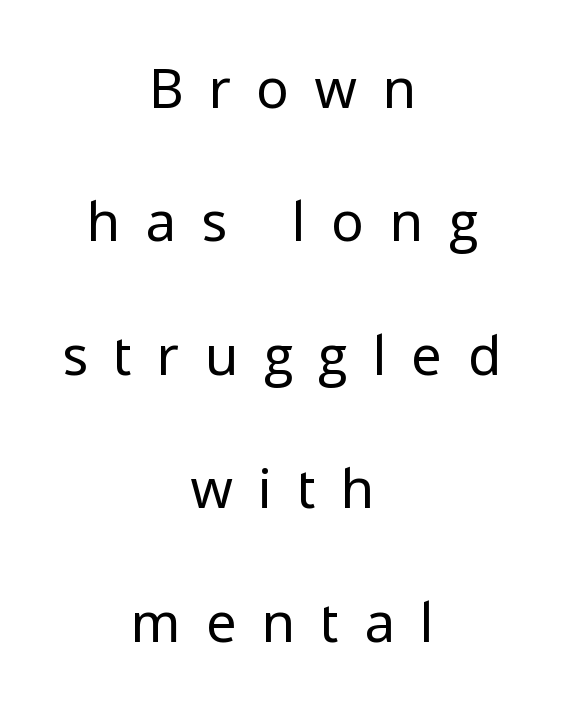
The image shows 54 px regular-weight sans-serif type, upright; set centered, loose line spacing (2.47x), unusually wide letter spacing (+0.49 em), not underlined; low stroke contrast and a medium x-height.
